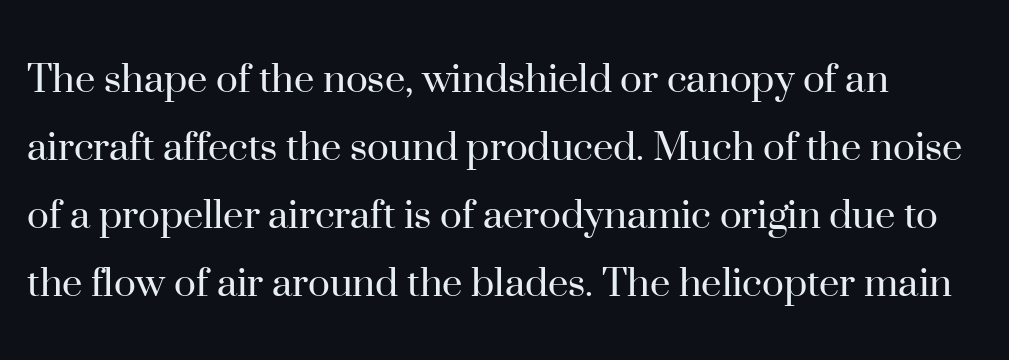
Q: Is the text bold? A: No.
Q: Is the text italic (slanted)? A: No, it is upright.
Q: Is the typeface a serif or a sans-serif typeface? A: Serif.
Q: Is the text underlined? A: No.
Q: Is the spacing between letters normal or unusually wide? A: Normal.
Q: Is the spacing between lines tight, normal or loose? A: Normal.
Q: Width (condensed, normal, or wide)? A: Normal.
Q: Stroke contrast? A: High.
Q: x-height? A: Small.
Q: Monospaced? A: No.
